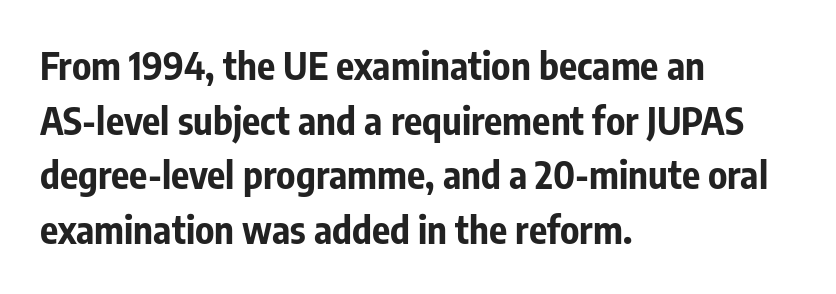
A sans-serif font was chosen for this passage. The tracking reads as untouched default to a designer's eye. In terms of leading, this rendering sits right in the middle. Here the designer chose a conventional face with non-uniform glyph widths.
